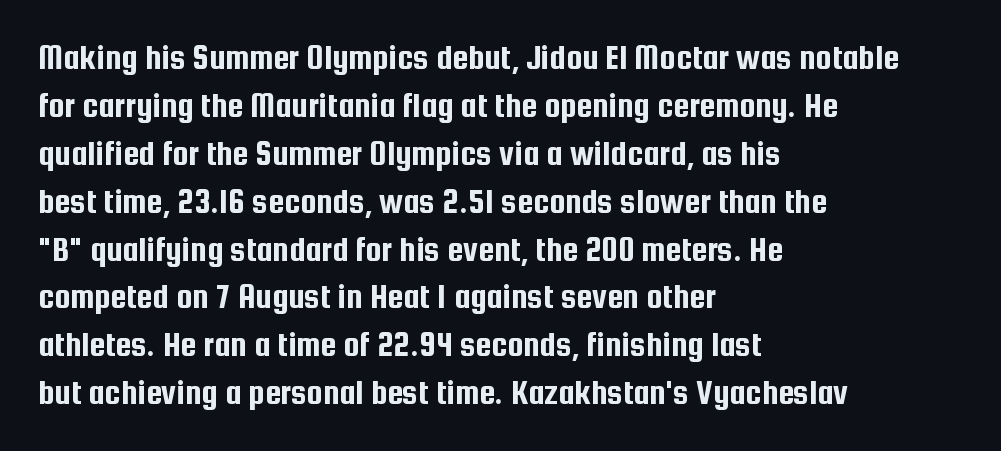
The image shows 36 px condensed sans-serif type, upright; set left-aligned, normal line spacing (1.33x), normal letter spacing, not underlined; low stroke contrast and a medium x-height.
